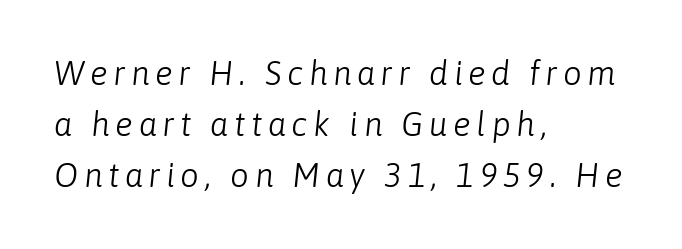
Is this a heavy cut? Hardly; it is regular or lighter. Looking at the ascenders, they clearly lean. Does the copy run flush right? No — it runs flush left. Regular leading. This sample has the flowing, uneven cadence of proportional lettering. Type without underlining.
